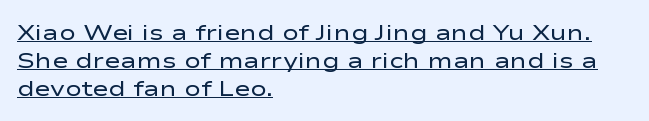
Q: Is the text bold? A: No.
Q: Is the text italic (slanted)? A: No, it is upright.
Q: Is the text underlined? A: Yes.
Q: How is the paragraph aligned? A: Left-aligned.
Q: Is the spacing between letters normal or unusually wide? A: Normal.
Q: Is the spacing between lines tight, normal or loose? A: Normal.
